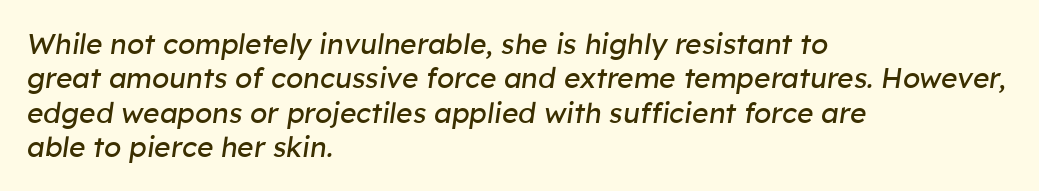
Q: Is the text bold? A: No.
Q: Is the text italic (slanted)? A: Yes, it leans right by about 8 degrees.
Q: Is the text underlined? A: No.
Q: How is the paragraph aligned? A: Left-aligned.
Q: Is the spacing between letters normal or unusually wide? A: Normal.
Q: Width (condensed, normal, or wide)? A: Normal.
Q: Stroke contrast? A: Low.
Q: x-height? A: Medium.
Q: Monospaced? A: No.
